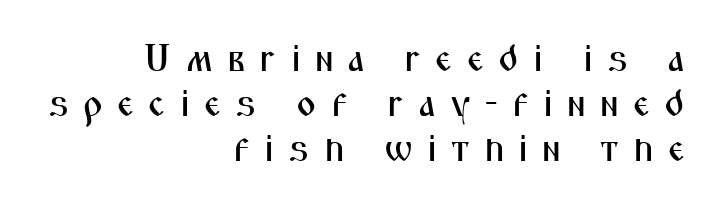
{"serif": "no", "italic": "no", "width": "condensed", "stroke_contrast": "medium", "x_height": "medium", "monospaced": "no", "underline": "no", "align": "right", "line_spacing_ratio": 1.18, "letter_spacing": "wide", "letter_spacing_em": 0.37, "glyph_px": 38}
